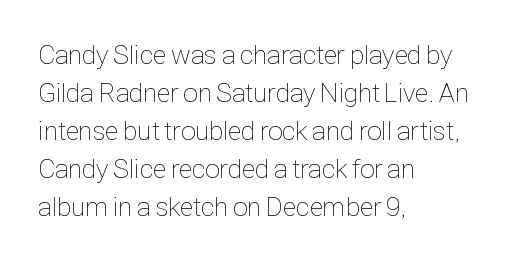
The image shows 27 px text type, upright; set left-aligned, normal line spacing (1.41x), normal letter spacing, not underlined.
